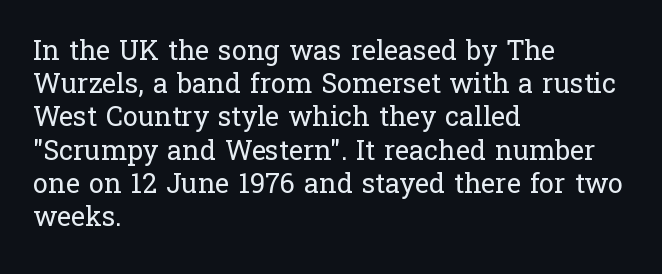
The zone under the glyphs is completely vacant. The passage is arranged the way most books set body copy — flush left. The type sits square on the baseline with zero lean. Weight: in the light-to-regular range. In terms of letterspacing, this is plain default setting.
